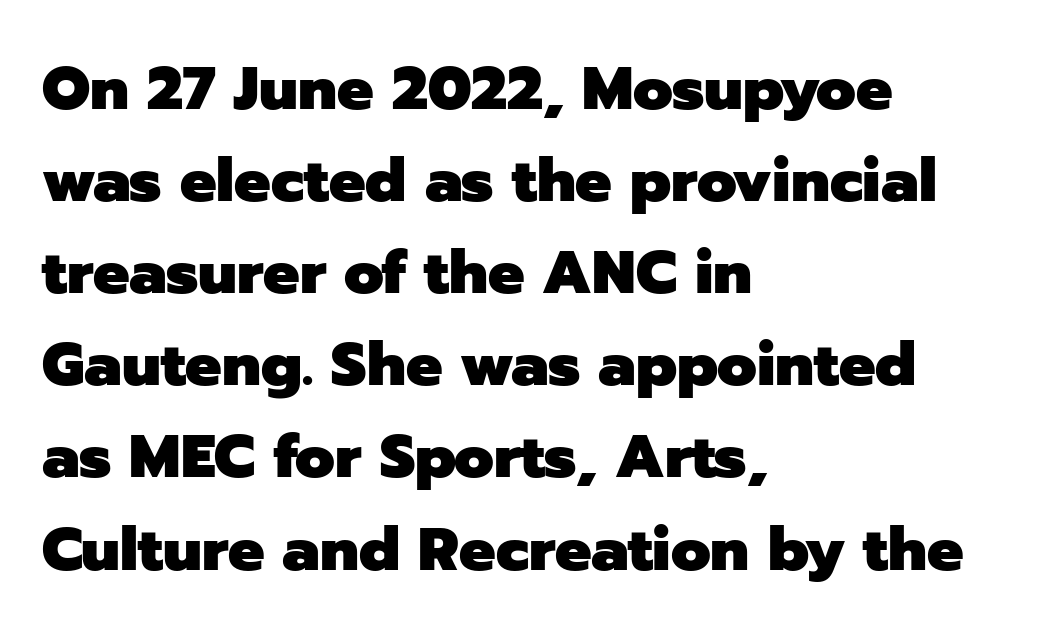
Q: Is the text bold? A: Yes.
Q: Is the text italic (slanted)? A: No, it is upright.
Q: Is the typeface a serif or a sans-serif typeface? A: Sans-serif.
Q: Is the text underlined? A: No.
Q: How is the paragraph aligned? A: Left-aligned.
Q: Is the spacing between letters normal or unusually wide? A: Normal.
Q: Is the spacing between lines tight, normal or loose? A: Normal.
Q: Width (condensed, normal, or wide)? A: Normal.
Q: Stroke contrast? A: Low.
Q: x-height? A: Medium.
Q: Monospaced? A: No.
